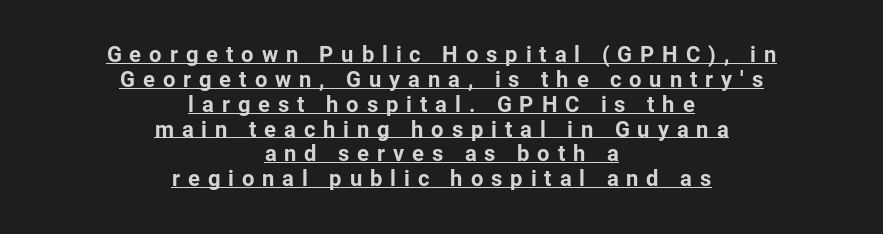
Q: Is the text bold? A: Yes.
Q: Is the text italic (slanted)? A: No, it is upright.
Q: Is the text underlined? A: Yes.
Q: How is the paragraph aligned? A: Centered.
Q: Is the spacing between letters normal or unusually wide? A: Unusually wide.
Q: Is the spacing between lines tight, normal or loose? A: Tight.
